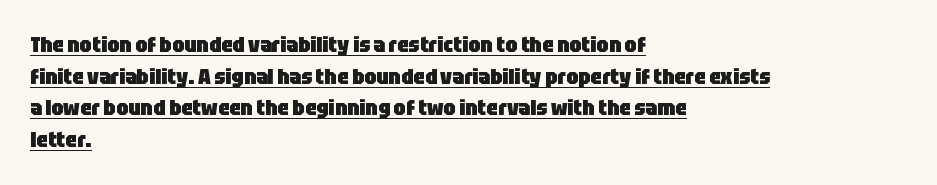
The axis of the letterforms is exactly vertical. Quick note: underline on. These lines sit exactly where default settings would place them. Each line starts at the same left margin while the right side varies. Characters follow at the spacing the type designer built in. How heavy is the stroke? Heavy — this is a bold.
